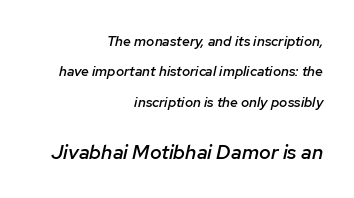
{"italic": "yes", "lean": "right", "slant_degrees": 12, "bold": "semi", "underline": "no", "align": "right", "line_spacing": "loose", "line_spacing_ratio": 2.17, "letter_spacing": "normal", "letter_spacing_em": 0.0, "larger_block": "second", "size_ratio": 1.43, "glyph_px": 20}
